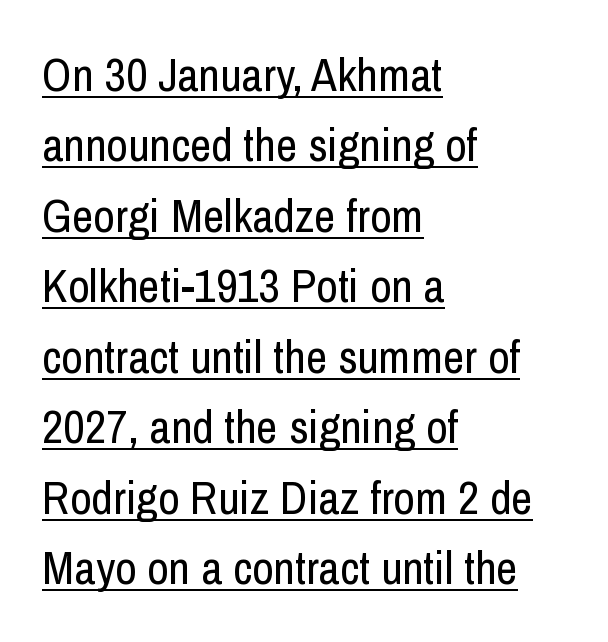
The passage is arranged the way most books set body copy — flush left. Is the stroke heavy? The answer is a plain regular-or-lighter. Proportional: the letters do not fall into vertical columns. The passage shown has conventional tracking throughout.
